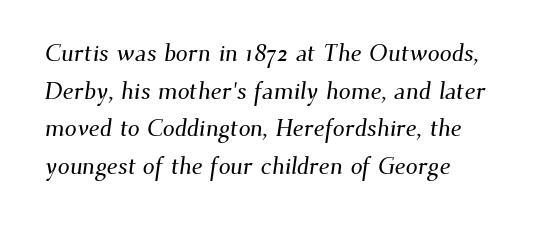
{"underline": "no", "align": "left", "line_spacing": "normal", "line_spacing_ratio": 1.57, "letter_spacing": "normal", "letter_spacing_em": 0.0, "glyph_px": 24}
